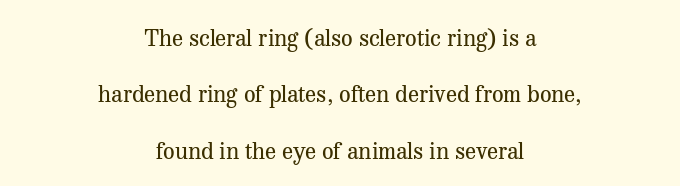
Every stem runs plumb, perpendicular to the baseline. The compositor balanced each line on the midline. The glyphs are unaccompanied by any horizontal stroke below them. The letters look calm and open, with moderate or lighter stems.
